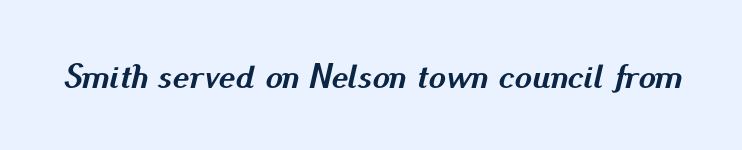
Q: Is the text bold? A: Yes.
Q: Is the text italic (slanted)? A: Yes, it leans right by about 13 degrees.
Q: Is the text underlined? A: No.
Q: Is the spacing between letters normal or unusually wide? A: Normal.
Q: Width (condensed, normal, or wide)? A: Normal.
Q: Stroke contrast? A: Medium.
Q: x-height? A: Small.
Q: Monospaced? A: No.
